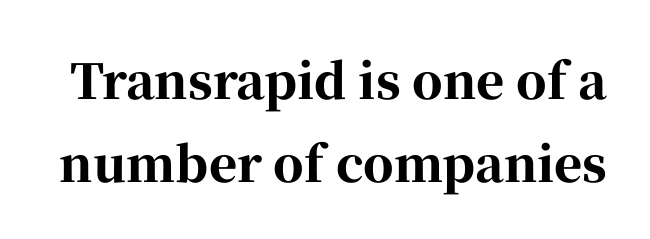
The image shows 48 px bold serif type, upright; set line spacing 1.72x, normal letter spacing, not underlined; high stroke contrast and a medium x-height.
